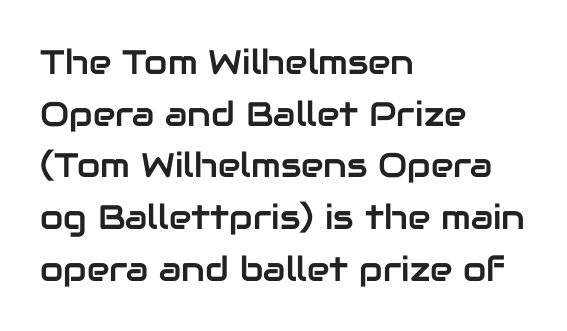
Q: Is the text italic (slanted)? A: No, it is upright.
Q: Is the typeface a serif or a sans-serif typeface? A: Sans-serif.
Q: Is the text underlined? A: No.
Q: How is the paragraph aligned? A: Left-aligned.
Q: Is the spacing between letters normal or unusually wide? A: Normal.
Q: Is the spacing between lines tight, normal or loose? A: Normal.
Q: Width (condensed, normal, or wide)? A: Normal.
Q: Stroke contrast? A: Low.
Q: x-height? A: Medium.
Q: Monospaced? A: No.
